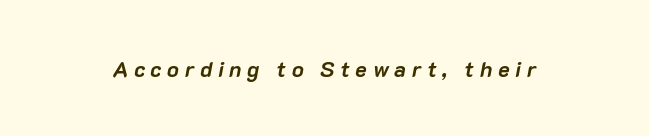
{"italic": "yes", "lean": "right", "slant_degrees": 10, "bold": "yes", "underline": "no", "letter_spacing": "wide", "letter_spacing_em": 0.25, "glyph_px": 22}
